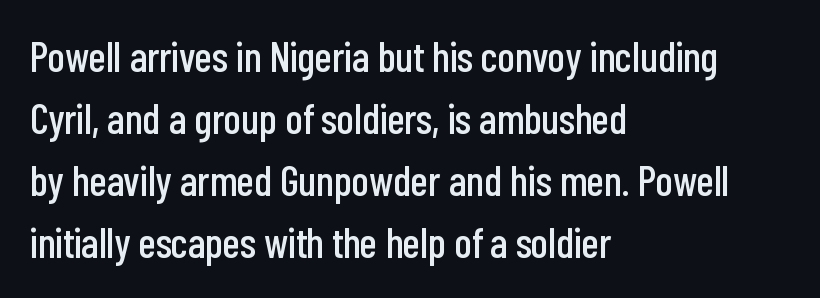
Q: Is the text italic (slanted)? A: No, it is upright.
Q: Is the typeface a serif or a sans-serif typeface? A: Sans-serif.
Q: Is the text underlined? A: No.
Q: How is the paragraph aligned? A: Left-aligned.
Q: Is the spacing between letters normal or unusually wide? A: Normal.
Q: Is the spacing between lines tight, normal or loose? A: Normal.
Q: Width (condensed, normal, or wide)? A: Condensed.
Q: Stroke contrast? A: Low.
Q: x-height? A: Medium.
Q: Monospaced? A: No.
